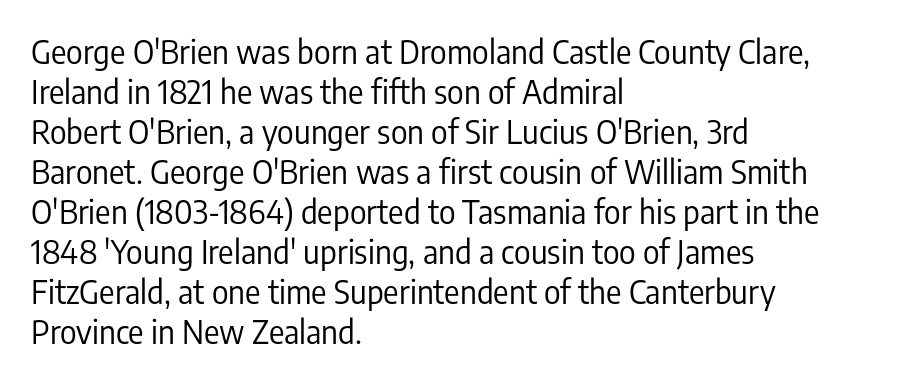
Q: Is the text bold? A: No.
Q: Is the text italic (slanted)? A: No, it is upright.
Q: Is the typeface a serif or a sans-serif typeface? A: Sans-serif.
Q: Is the text underlined? A: No.
Q: How is the paragraph aligned? A: Left-aligned.
Q: Is the spacing between letters normal or unusually wide? A: Normal.
Q: Is the spacing between lines tight, normal or loose? A: Normal.
Q: Width (condensed, normal, or wide)? A: Condensed.
Q: Stroke contrast? A: Low.
Q: x-height? A: Medium.
Q: Monospaced? A: No.
